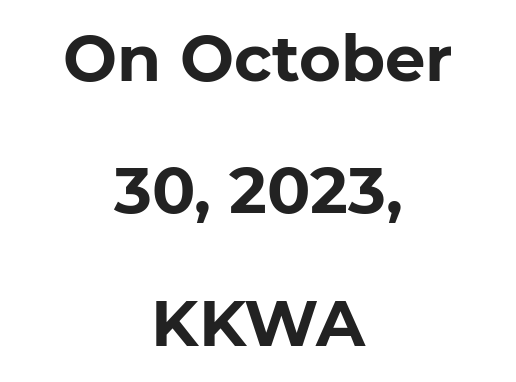
{"serif": "no", "italic": "no", "bold": "yes", "weight": "bold", "width": "normal", "stroke_contrast": "low", "x_height": "medium", "monospaced": "no", "underline": "no", "align": "center", "line_spacing": "loose", "line_spacing_ratio": 2.07, "letter_spacing": "normal", "letter_spacing_em": 0.0, "glyph_px": 64}
